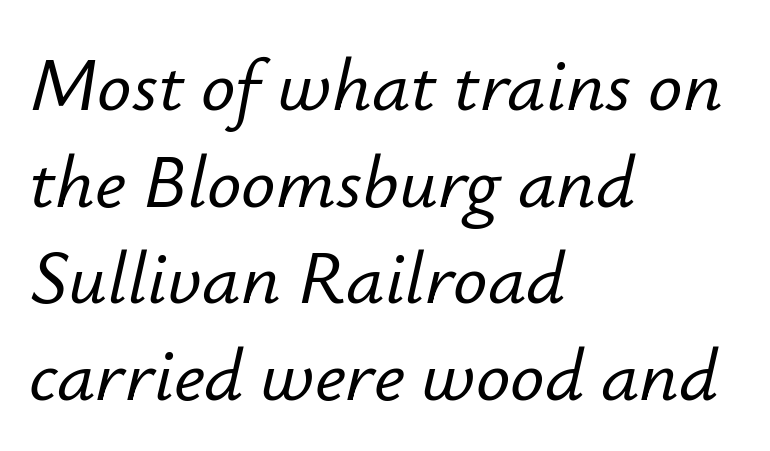
This sample keeps an unexceptional amount of space between lines. Each word holds together tightly as a unit, with standard inter-letter gaps. Any mark beneath the type? The region is blank. The lines in this sample share a left origin and differ only in where they stop. These lines are rendered in a variable-pitch font.
